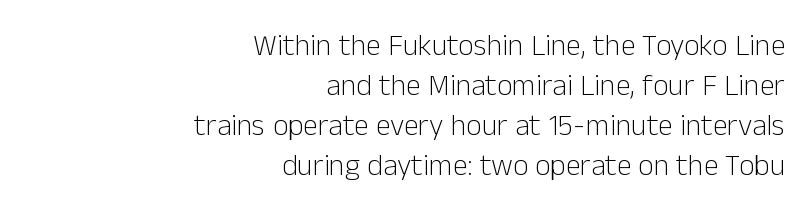
Q: Is the text bold? A: No.
Q: Is the text italic (slanted)? A: No, it is upright.
Q: Is the typeface a serif or a sans-serif typeface? A: Sans-serif.
Q: Is the text underlined? A: No.
Q: How is the paragraph aligned? A: Right-aligned.
Q: Is the spacing between letters normal or unusually wide? A: Normal.
Q: Is the spacing between lines tight, normal or loose? A: Normal.
Q: Width (condensed, normal, or wide)? A: Normal.
Q: Stroke contrast? A: Low.
Q: x-height? A: Medium.
Q: Monospaced? A: No.
